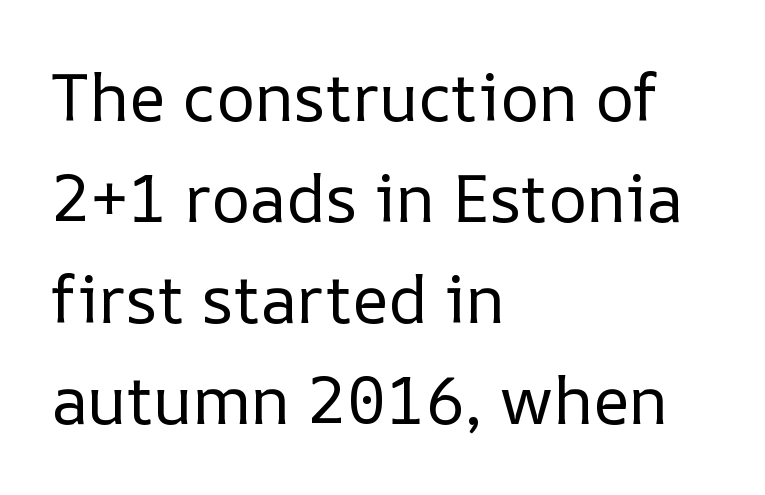
Which margin do the lines hug? The left one — the right edge is uneven. This sample has the flowing, uneven cadence of proportional lettering. Vertical strokes here are truly vertical. The baseline area is clear. The letterforms sit at book weight or below.
